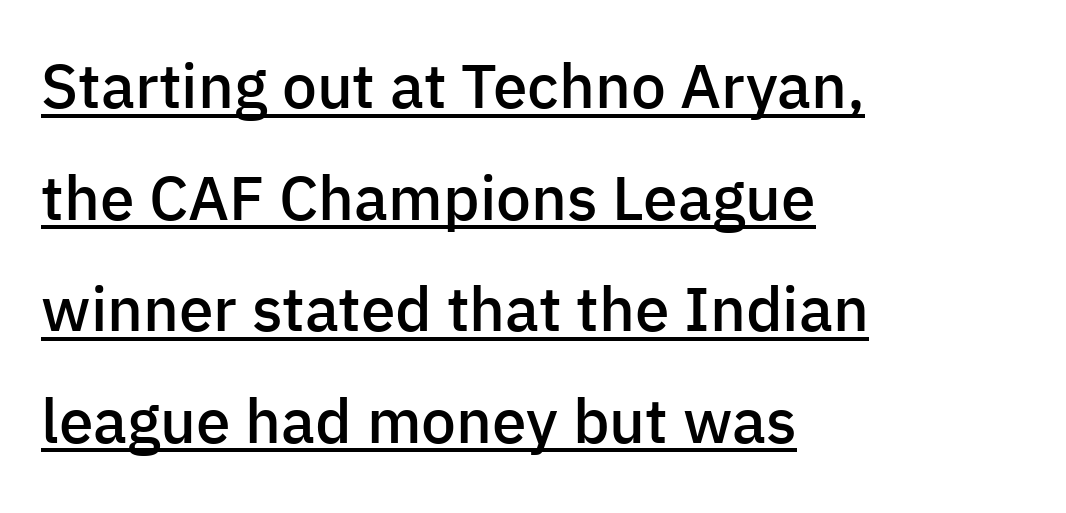
The rendering uses the underline text-decoration. Each letter's strokes conclude bluntly, with no projecting serifs. The face used here is proportionally spaced, like ordinary book or web type. Every letter is mildly thick-stroked: semibold rather than bold. The compositor pushed each line to the left boundary. Each word holds together tightly as a unit, with standard inter-letter gaps.
